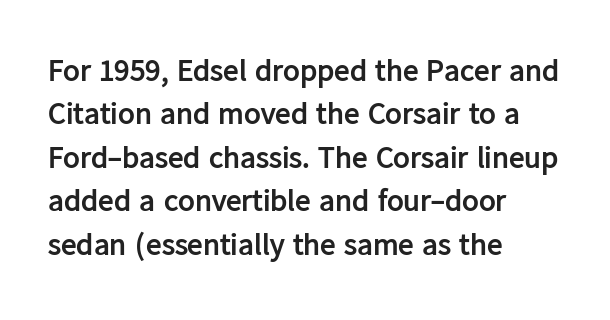
The image shows 31 px semibold sans-serif type, upright; set left-aligned, normal line spacing (1.4x), normal letter spacing, not underlined; low stroke contrast and a medium x-height.
